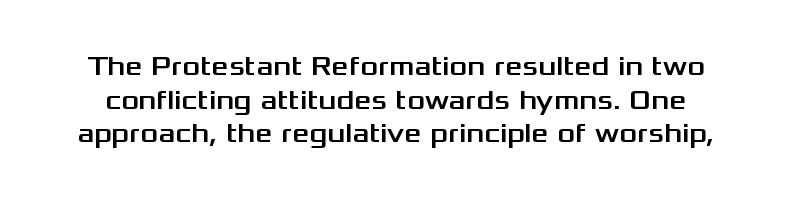
The image shows 27 px text type, upright; set normal line spacing (1.25x), normal letter spacing, not underlined.
